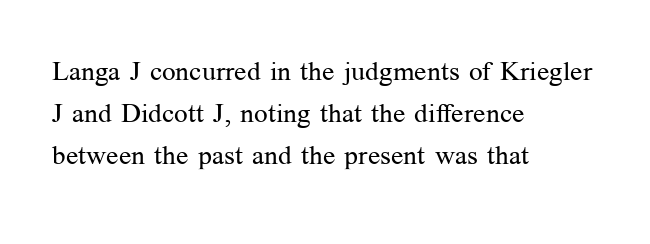
Anything drawn beneath the words? Only blank space. Each word holds together tightly as a unit, with standard inter-letter gaps. Each stroke keeps to a modest, everyday thickness or less. Normally led — the rows are evenly, conventionally spaced. In CSS terms this would be text-align: left. Does the lettering tilt? It doesn't — this is upright.
